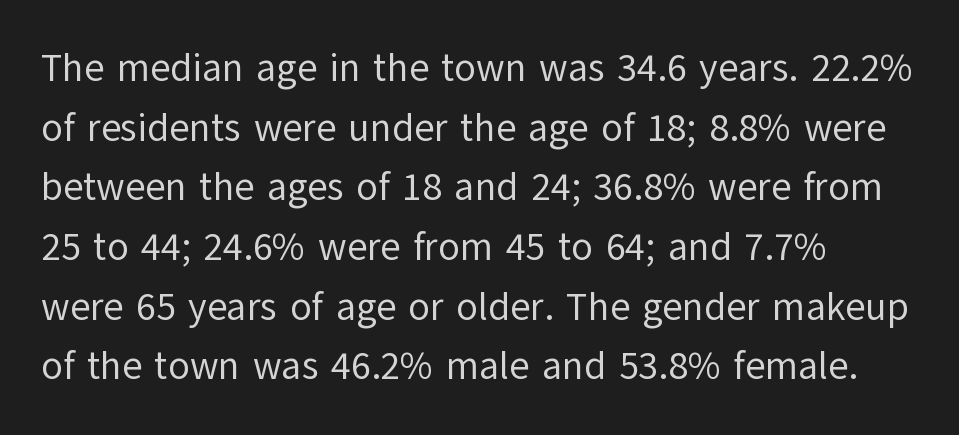
The image shows 39 px regular-weight sans-serif type, upright; set left-aligned, normal line spacing (1.53x), normal letter spacing, not underlined; low stroke contrast and a medium x-height.
